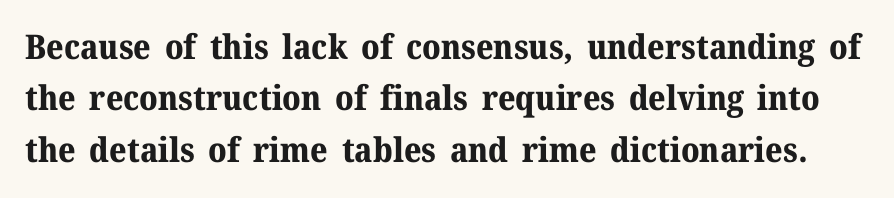
Q: Is the text bold? A: Yes.
Q: Is the text italic (slanted)? A: No, it is upright.
Q: Is the typeface a serif or a sans-serif typeface? A: Serif.
Q: Is the text underlined? A: No.
Q: Is the spacing between letters normal or unusually wide? A: Normal.
Q: Is the spacing between lines tight, normal or loose? A: Normal.
Q: Width (condensed, normal, or wide)? A: Normal.
Q: Stroke contrast? A: Medium.
Q: x-height? A: Medium.
Q: Monospaced? A: No.
